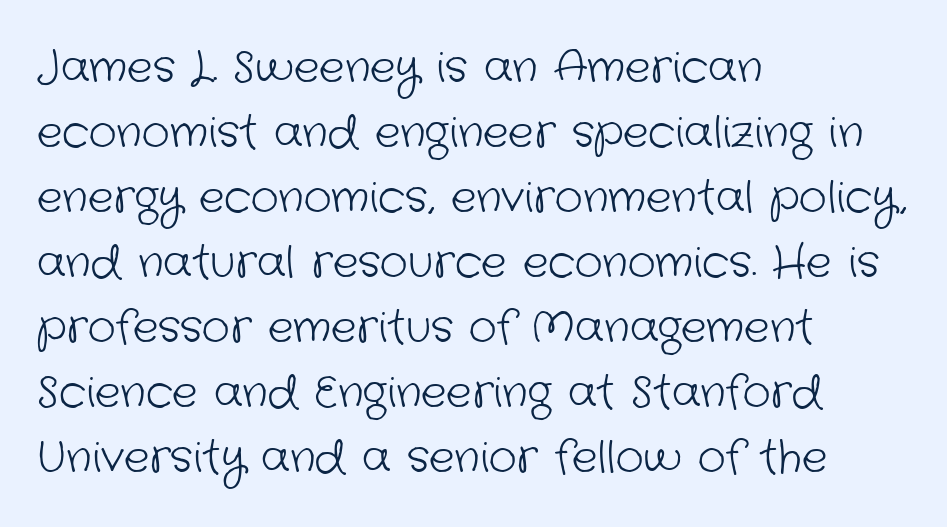
The image shows 43 px light sans-serif type; set left-aligned, normal line spacing (1.51x), normal letter spacing, not underlined; low stroke contrast and a medium x-height.
